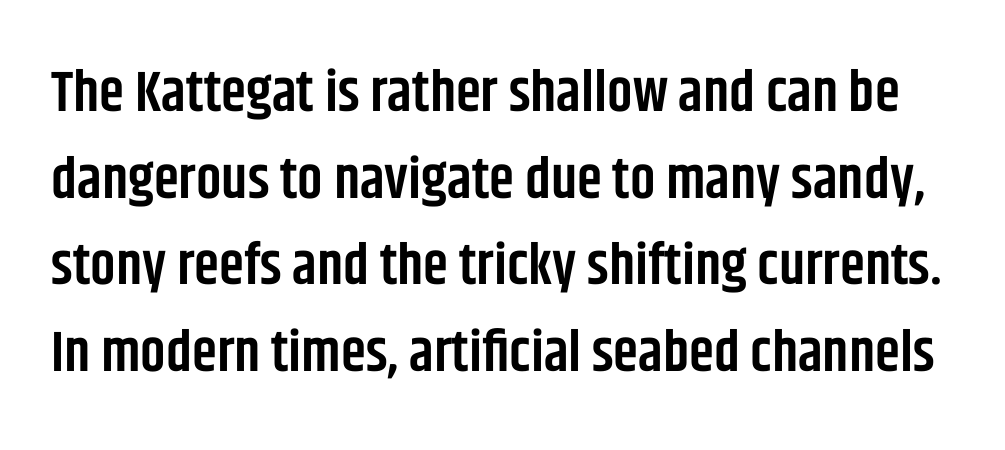
The image shows 57 px semibold, condensed sans-serif type, upright; set normal line spacing (1.52x), normal letter spacing, not underlined; low stroke contrast and a large x-height.
